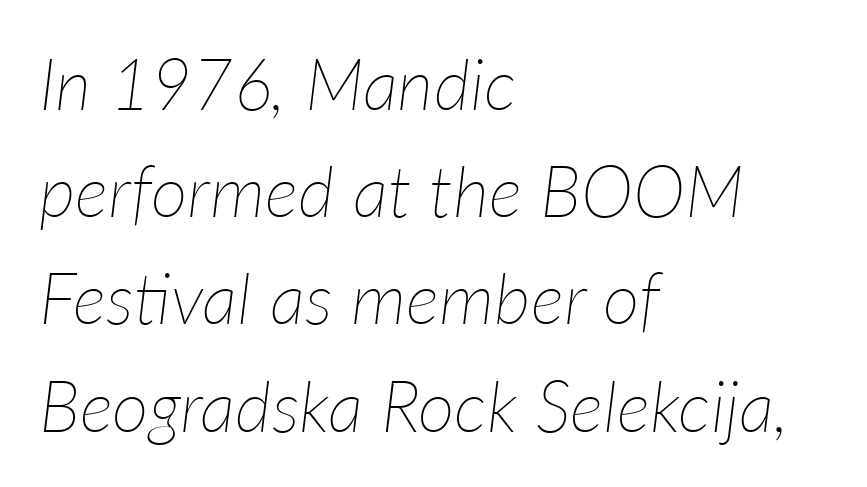
Nothing heavy about these letters — not bold at all. Is the block centered? No — it sits flush against the left margin. There is no visible air inserted between adjacent glyphs. Would a proofreader flag this as italicized? Yes.
